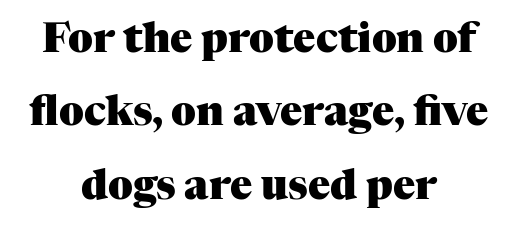
{"serif": "yes", "italic": "no", "bold": "yes", "weight": "heavy", "width": "normal", "stroke_contrast": "medium", "x_height": "medium", "monospaced": "no", "underline": "no", "align": "center", "line_spacing_ratio": 1.79, "letter_spacing": "normal", "letter_spacing_em": 0.0, "glyph_px": 41}
